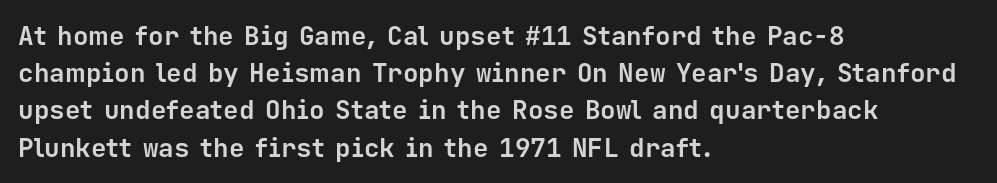
{"italic": "no", "bold": "yes", "underline": "no", "align": "left", "line_spacing": "normal", "line_spacing_ratio": 1.43, "letter_spacing": "normal", "letter_spacing_em": 0.0, "glyph_px": 26}
